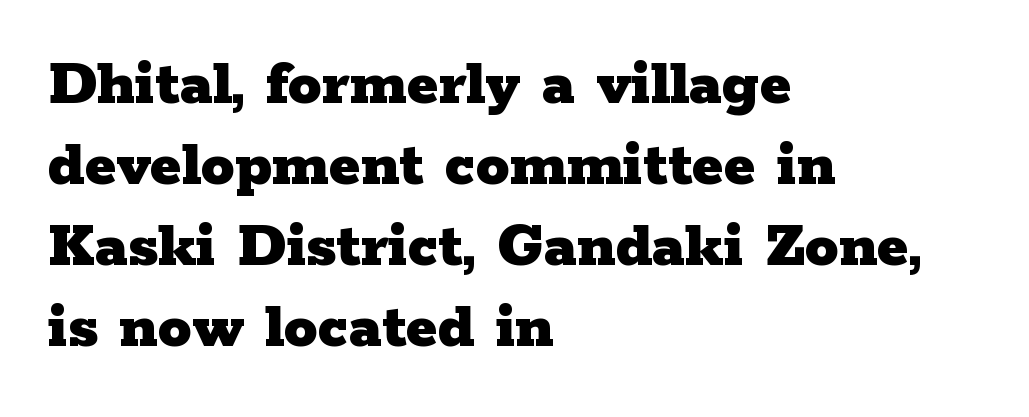
The image shows 67 px heavy, wide serif type, upright; set left-aligned, line spacing 1.21x, normal letter spacing, not underlined; low stroke contrast and a medium x-height.
